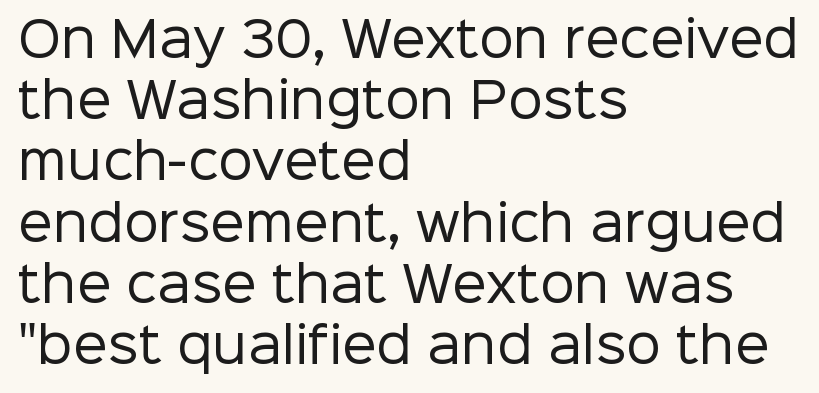
Q: Is the text bold? A: No.
Q: Is the text italic (slanted)? A: No, it is upright.
Q: Is the typeface a serif or a sans-serif typeface? A: Sans-serif.
Q: Is the text underlined? A: No.
Q: How is the paragraph aligned? A: Left-aligned.
Q: Is the spacing between letters normal or unusually wide? A: Normal.
Q: Is the spacing between lines tight, normal or loose? A: Normal.
Q: Width (condensed, normal, or wide)? A: Normal.
Q: Stroke contrast? A: Low.
Q: x-height? A: Medium.
Q: Monospaced? A: No.
